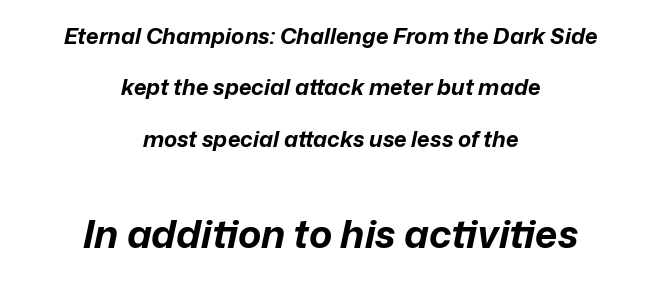
Look at the tracking — it's just the regular setting, nothing added. No word sits above an underline. In terms of posture, this sample is oblique. Is the lower block the larger one? Yes — the lower block carries the bigger type. Spacing verdict: proportional, widths tailored to each character.
